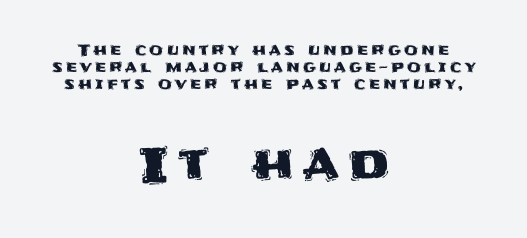
Q: Is the text italic (slanted)? A: No, it is upright.
Q: Is the typeface a serif or a sans-serif typeface? A: Sans-serif.
Q: Is the text underlined? A: No.
Q: How is the paragraph aligned? A: Centered.
Q: Is the spacing between lines tight, normal or loose? A: Tight.
Q: Which block of text is set in a larger size, the first (top) or the second (bottom)? A: The second (bottom) one.
Q: Width (condensed, normal, or wide)? A: Normal.
Q: Stroke contrast? A: Medium.
Q: x-height? A: Large.
Q: Monospaced? A: No.
